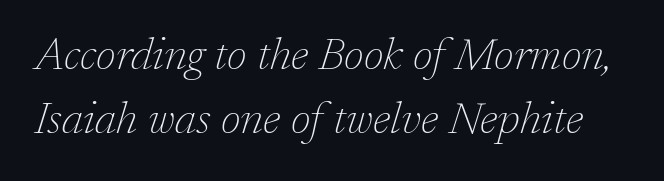
Tall strokes in this sample are angled rather than plumb. The font family rendered here belongs to the serif group. There is no visible air inserted between adjacent glyphs. Students, observe: this is what conventionally led text looks like. The cut favours lightness, reaching ordinary text weight at its darkest.
